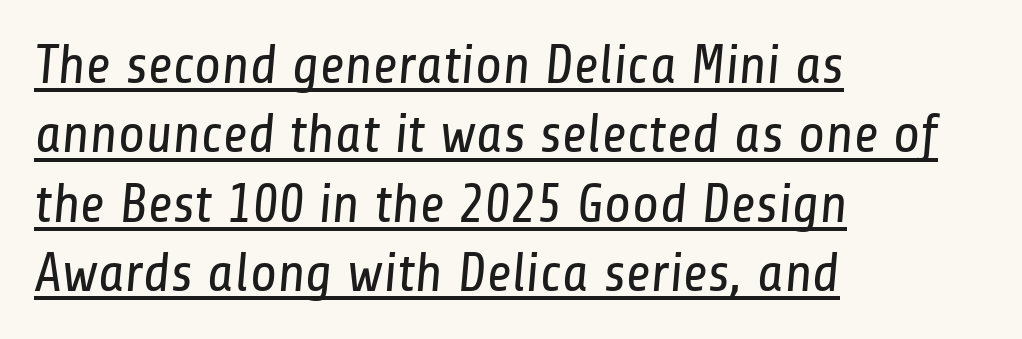
{"serif": "no", "bold": "no", "weight": "regular", "width": "condensed", "stroke_contrast": "low", "x_height": "medium", "monospaced": "no", "underline": "yes", "align": "left", "line_spacing": "normal", "line_spacing_ratio": 1.26, "letter_spacing": "normal", "letter_spacing_em": 0.0, "glyph_px": 55}
